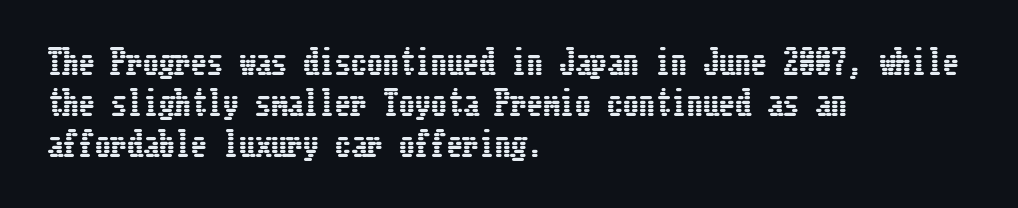
The image shows 32 px condensed type, upright; set left-aligned, normal line spacing (1.28x), normal letter spacing, not underlined; low stroke contrast and a medium x-height.
